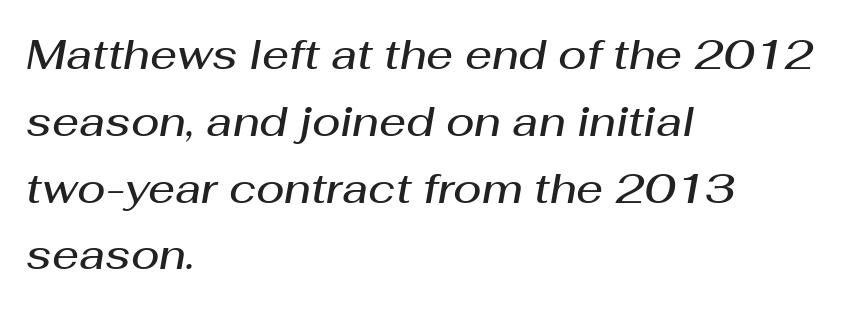
Q: Is the text bold? A: Semi-bold.
Q: Is the text italic (slanted)? A: Yes, it leans right by about 10 degrees.
Q: Is the text underlined? A: No.
Q: How is the paragraph aligned? A: Left-aligned.
Q: Is the spacing between letters normal or unusually wide? A: Normal.
Q: Is the spacing between lines tight, normal or loose? A: Normal.
Q: Width (condensed, normal, or wide)? A: Normal.
Q: Stroke contrast? A: Medium.
Q: x-height? A: Medium.
Q: Monospaced? A: No.
